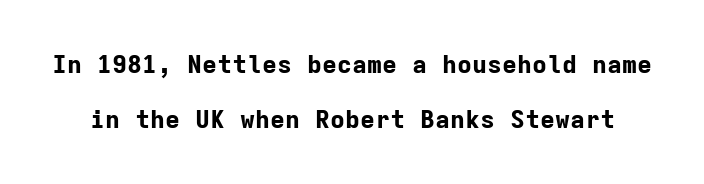
Q: Is the text bold? A: Yes.
Q: Is the text italic (slanted)? A: No, it is upright.
Q: Is the text underlined? A: No.
Q: Is the spacing between letters normal or unusually wide? A: Normal.
Q: Is the spacing between lines tight, normal or loose? A: Loose.
